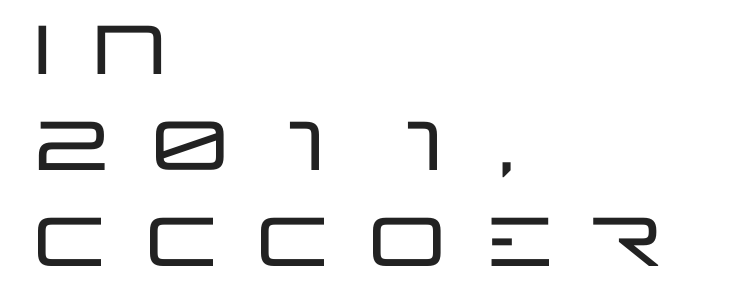
{"serif": "no", "italic": "no", "width": "wide", "stroke_contrast": "low", "x_height": "large", "monospaced": "no", "underline": "no", "align": "left", "line_spacing": "normal", "line_spacing_ratio": 1.39, "glyph_px": 69}
